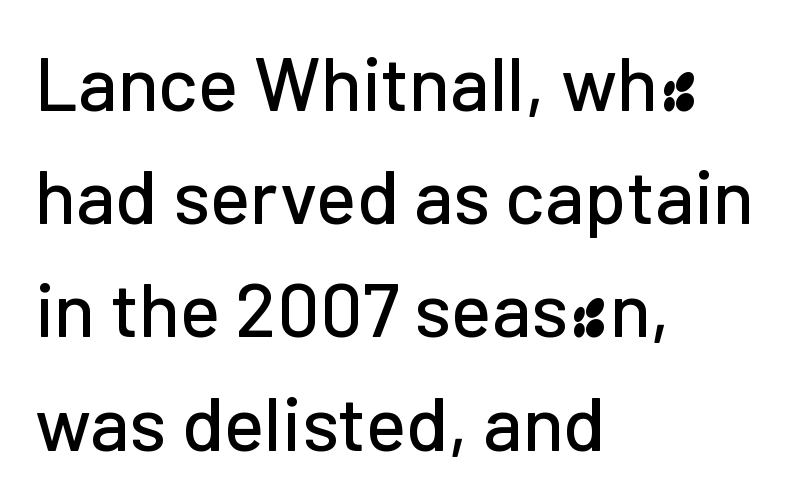
Q: Is the text italic (slanted)? A: No, it is upright.
Q: Is the typeface a serif or a sans-serif typeface? A: Sans-serif.
Q: Is the text underlined? A: No.
Q: How is the paragraph aligned? A: Left-aligned.
Q: Is the spacing between letters normal or unusually wide? A: Normal.
Q: Is the spacing between lines tight, normal or loose? A: Normal.
Q: Width (condensed, normal, or wide)? A: Normal.
Q: Stroke contrast? A: Low.
Q: x-height? A: Medium.
Q: Monospaced? A: No.
